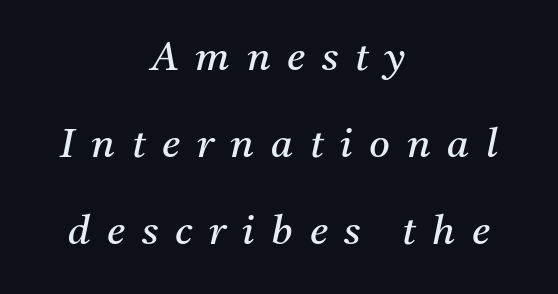
{"serif": "yes", "italic": "yes", "lean": "right", "slant_degrees": 11, "bold": "no", "weight": "regular", "width": "normal", "stroke_contrast": "medium", "x_height": "medium", "monospaced": "no", "underline": "no", "align": "center", "line_spacing": "loose", "line_spacing_ratio": 2.18, "letter_spacing": "wide", "letter_spacing_em": 0.42, "glyph_px": 40}
